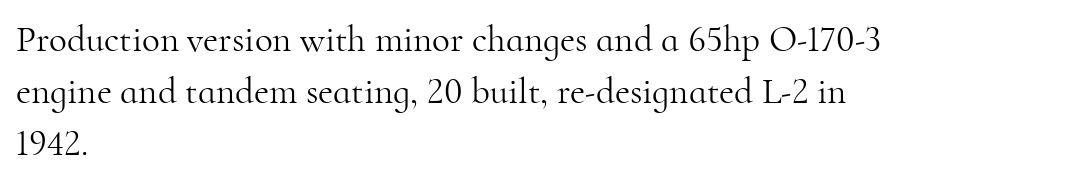
Q: Is the text bold? A: No.
Q: Is the text italic (slanted)? A: No, it is upright.
Q: Is the typeface a serif or a sans-serif typeface? A: Serif.
Q: Is the text underlined? A: No.
Q: How is the paragraph aligned? A: Left-aligned.
Q: Is the spacing between letters normal or unusually wide? A: Normal.
Q: Is the spacing between lines tight, normal or loose? A: Normal.
Q: Width (condensed, normal, or wide)? A: Normal.
Q: Stroke contrast? A: High.
Q: x-height? A: Small.
Q: Monospaced? A: No.
